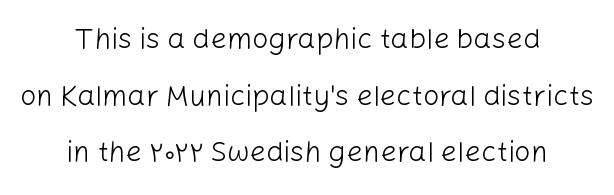
{"serif": "no", "italic": "no", "bold": "no", "weight": "light", "width": "normal", "stroke_contrast": "low", "x_height": "medium", "monospaced": "no", "underline": "no", "align": "center", "line_spacing": "loose", "line_spacing_ratio": 1.95, "letter_spacing": "normal", "letter_spacing_em": 0.0, "glyph_px": 29}
